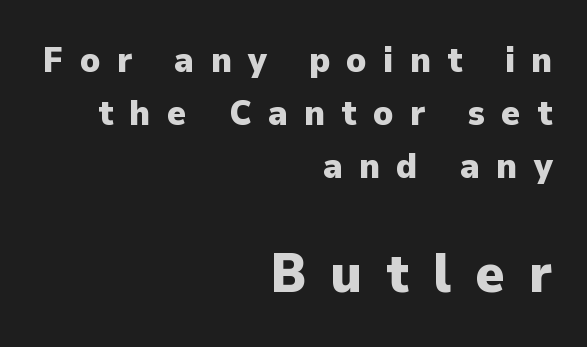
Q: Is the text bold? A: Yes.
Q: Is the text italic (slanted)? A: No, it is upright.
Q: Is the typeface a serif or a sans-serif typeface? A: Sans-serif.
Q: Is the text underlined? A: No.
Q: How is the paragraph aligned? A: Right-aligned.
Q: Is the spacing between letters normal or unusually wide? A: Unusually wide.
Q: Is the spacing between lines tight, normal or loose? A: Normal.
Q: Which block of text is set in a larger size, the first (top) or the second (bottom)? A: The second (bottom) one.
Q: Width (condensed, normal, or wide)? A: Normal.
Q: Stroke contrast? A: Low.
Q: x-height? A: Medium.
Q: Monospaced? A: No.
